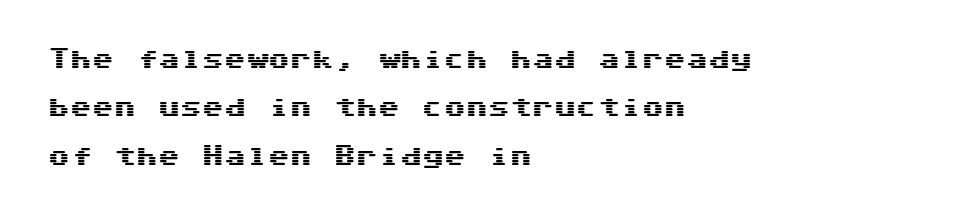
Between one letter and the next there's only the usual sliver of space. Each row of text sits above clean, open space. Every row of glyphs begins at an identical x-position on the left. Each new line begins a long way beneath the previous one.
